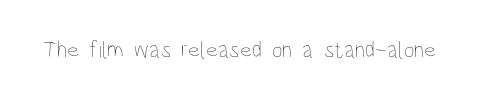
{"italic": "no", "bold": "no", "underline": "no", "letter_spacing": "normal", "letter_spacing_em": 0.0, "glyph_px": 23}
